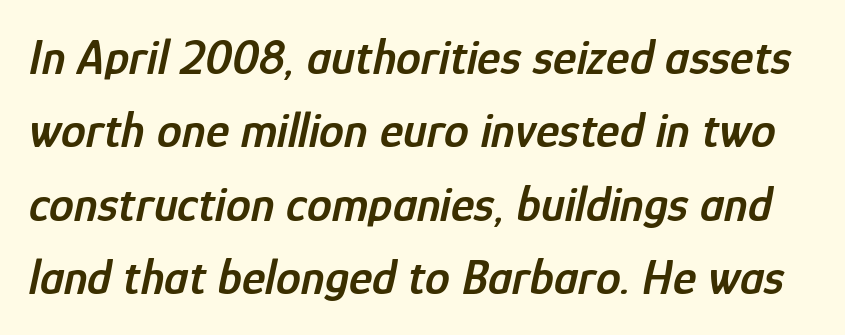
{"italic": "yes", "lean": "right", "slant_degrees": 12, "bold": "semi", "weight": "semibold", "width": "condensed", "stroke_contrast": "low", "x_height": "medium", "monospaced": "no", "underline": "no", "line_spacing": "normal", "line_spacing_ratio": 1.47, "letter_spacing": "normal", "letter_spacing_em": 0.0, "glyph_px": 50}
